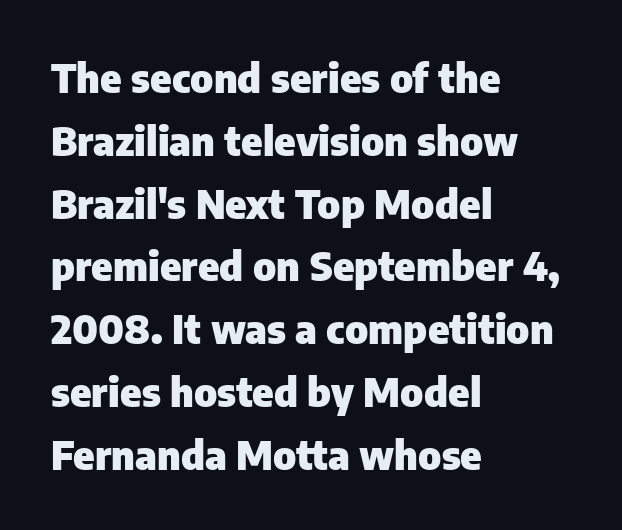
Heavy, bold letterforms. A student would call this left alignment; a typographer would say flush left, rag right. Check under the words: just untouched page. The typeface chosen for these lines omits serifs. A typesetter would call this proportional, since set widths differ per character.
